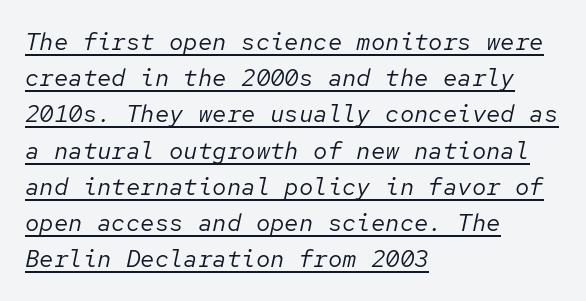
Between one letter and the next there's only the usual sliver of space. A quiet, ordinary-to-light weight characterises the typeface. Line beginnings align vertically; line endings do not. Students, observe: this is what conventionally led text looks like.
